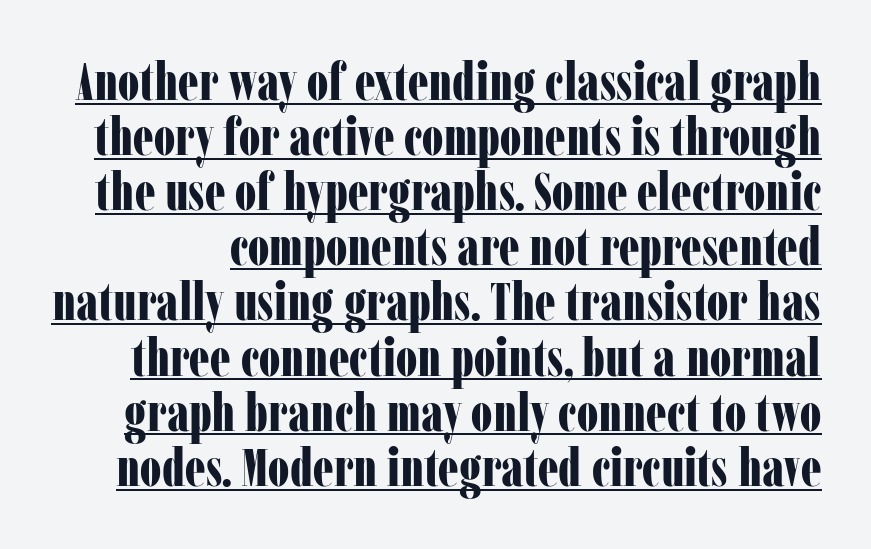
The image shows 52 px bold, condensed serif type, upright; set tight line spacing (1.06x), normal letter spacing, underlined; low stroke contrast and a medium x-height.
